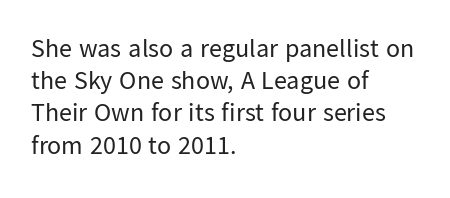
{"italic": "no", "bold": "no", "underline": "no", "align": "left", "line_spacing_ratio": 1.24, "letter_spacing": "normal", "letter_spacing_em": 0.0, "glyph_px": 26}
